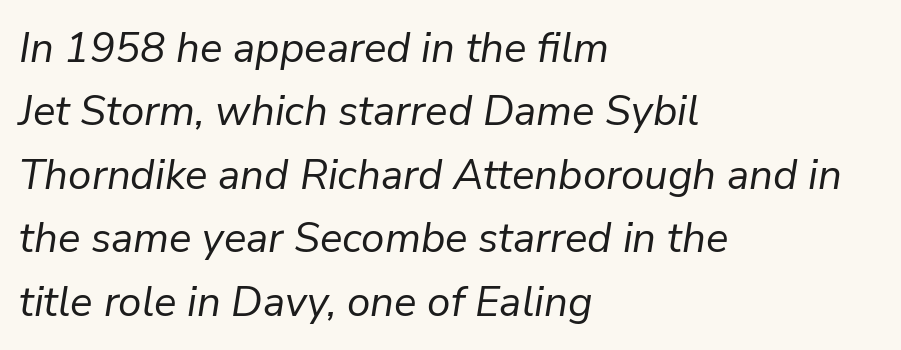
The image shows 42 px regular-weight type, italic (leaning right); set left-aligned, normal line spacing (1.51x), normal letter spacing, not underlined; low stroke contrast and a medium x-height.
